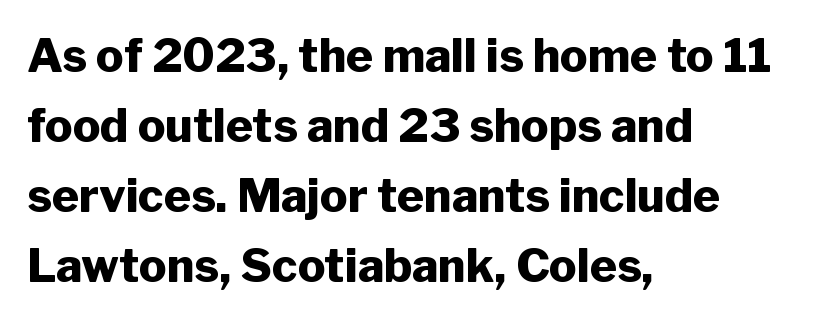
A bare baseline throughout the passage. This rendering employs a face without finishing strokes, i.e., a sans-serif. The line texture is even and compact thanks to regular tracking. You can tell it's not italic because the verticals are truly vertical. Is the block centered? No — it sits flush against the left margin.
